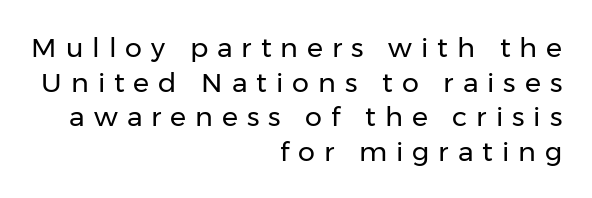
Q: Is the text bold? A: No.
Q: Is the text italic (slanted)? A: No, it is upright.
Q: Is the text underlined? A: No.
Q: How is the paragraph aligned? A: Right-aligned.
Q: Is the spacing between letters normal or unusually wide? A: Unusually wide.
Q: Is the spacing between lines tight, normal or loose? A: Normal.
